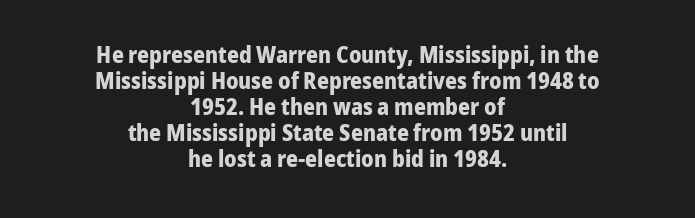
Q: Is the text bold? A: Yes.
Q: Is the text italic (slanted)? A: No, it is upright.
Q: Is the text underlined? A: No.
Q: How is the paragraph aligned? A: Centered.
Q: Is the spacing between letters normal or unusually wide? A: Normal.
Q: Is the spacing between lines tight, normal or loose? A: Tight.
